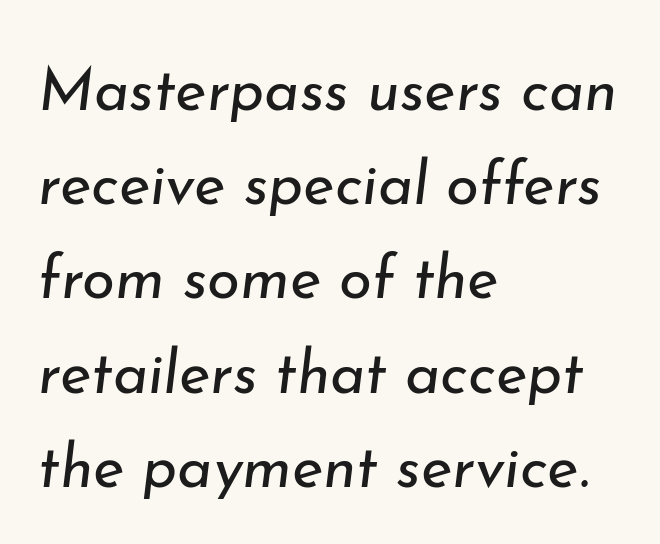
The image shows 60 px regular-weight type, italic (leaning right); set left-aligned, normal line spacing (1.57x), normal letter spacing, not underlined; low stroke contrast and a small x-height.
